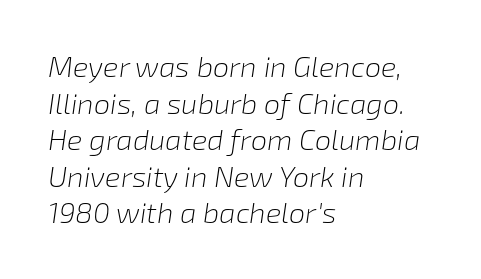
{"italic": "yes", "lean": "right", "slant_degrees": 8, "bold": "no", "weight": "light", "width": "normal", "stroke_contrast": "low", "x_height": "medium", "monospaced": "no", "underline": "no", "align": "left", "line_spacing": "normal", "line_spacing_ratio": 1.26, "letter_spacing": "normal", "letter_spacing_em": 0.0, "glyph_px": 29}
